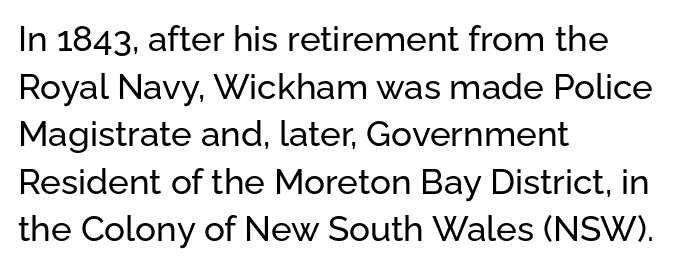
Q: Is the text italic (slanted)? A: No, it is upright.
Q: Is the typeface a serif or a sans-serif typeface? A: Sans-serif.
Q: Is the text underlined? A: No.
Q: How is the paragraph aligned? A: Left-aligned.
Q: Is the spacing between letters normal or unusually wide? A: Normal.
Q: Is the spacing between lines tight, normal or loose? A: Normal.
Q: Width (condensed, normal, or wide)? A: Normal.
Q: Stroke contrast? A: Low.
Q: x-height? A: Medium.
Q: Monospaced? A: No.
